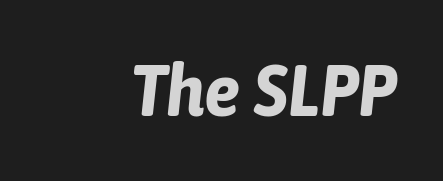
The image shows 73 px bold, condensed type, italic (leaning right); set normal letter spacing, not underlined; low stroke contrast and a medium x-height.
